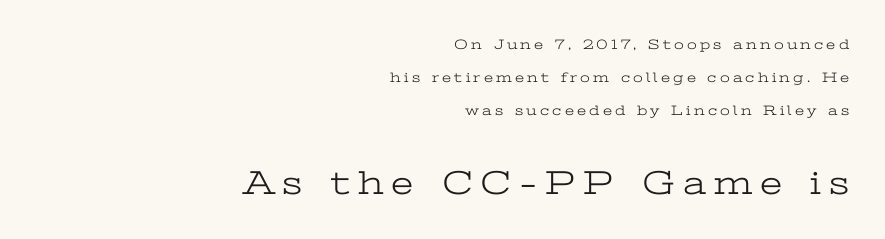
{"serif": "yes", "italic": "no", "bold": "no", "weight": "light", "width": "wide", "stroke_contrast": "low", "x_height": "medium", "monospaced": "no", "underline": "no", "align": "right", "line_spacing": "loose", "line_spacing_ratio": 2.37, "letter_spacing": "wide", "letter_spacing_em": 0.23, "larger_block": "second", "size_ratio": 2.43, "glyph_px": 34}
